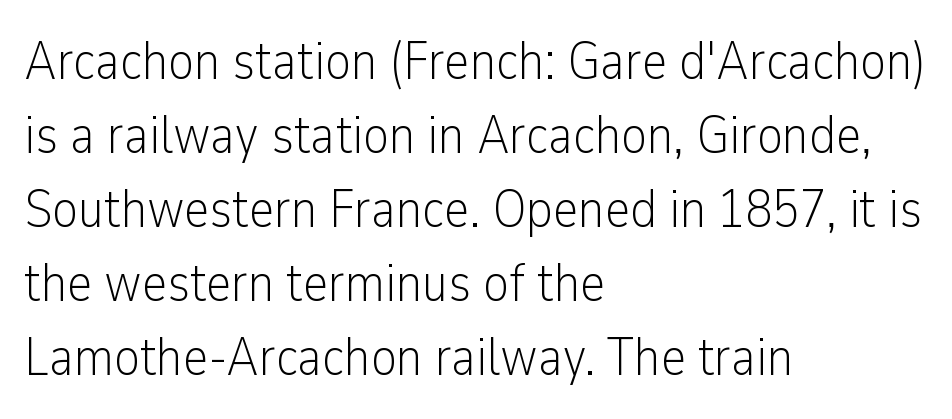
This rendering leaves character spacing at its baseline value. Leading: standard. Typeset ragged right — the left edge is the straight one. A quiet, ordinary-to-light weight characterises the typeface.
